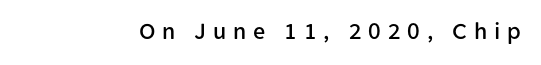
The type sits square on the baseline with zero lean. Tracking value appears strongly positive — letters spread wide. Anything drawn beneath the words? Only blank space.
